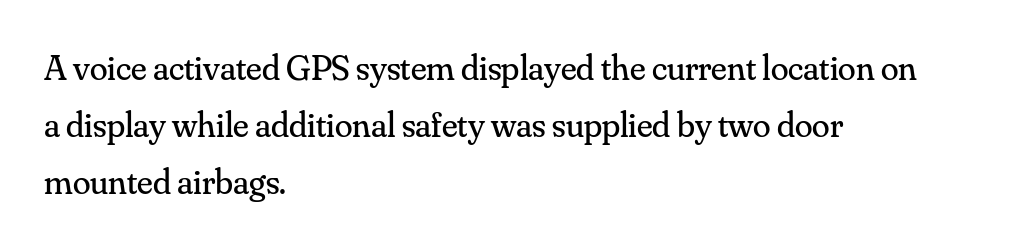
The image shows 36 px regular-weight serif type, upright; set left-aligned, normal line spacing (1.59x), normal letter spacing, not underlined; medium stroke contrast and a small x-height.
